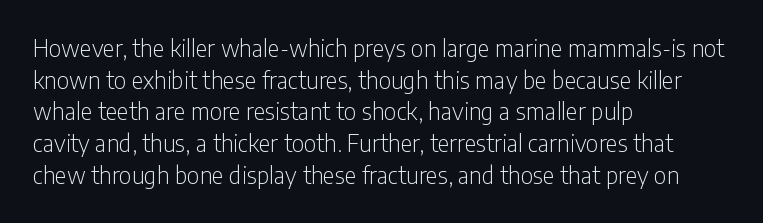
A roman cut, with each character standing at attention. Line spacing here is normal. The text block is weighted toward the left margin, trailing off unevenly rightward. Lines of text with bare space underneath. Nothing unusual about the tracking: characters are spaced as the font intends. A quiet, ordinary-to-light weight characterises the typeface.
